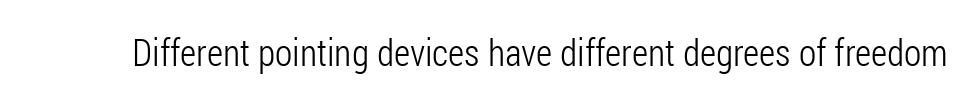
{"serif": "no", "italic": "no", "bold": "no", "weight": "light", "width": "condensed", "stroke_contrast": "low", "x_height": "medium", "monospaced": "no", "underline": "no", "letter_spacing": "normal", "letter_spacing_em": 0.0, "glyph_px": 38}
